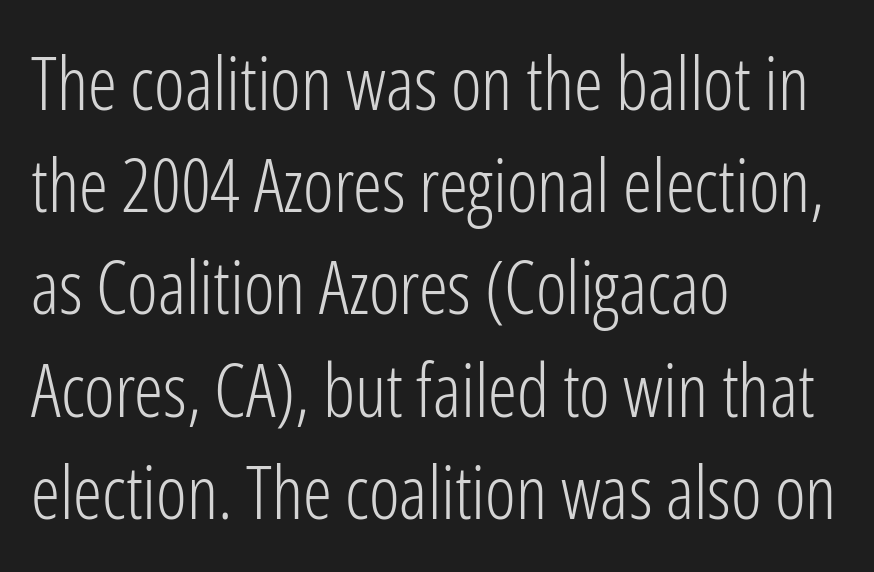
The image shows 73 px light, condensed sans-serif type, upright; set left-aligned, normal line spacing (1.4x), normal letter spacing, not underlined; low stroke contrast and a medium x-height.
